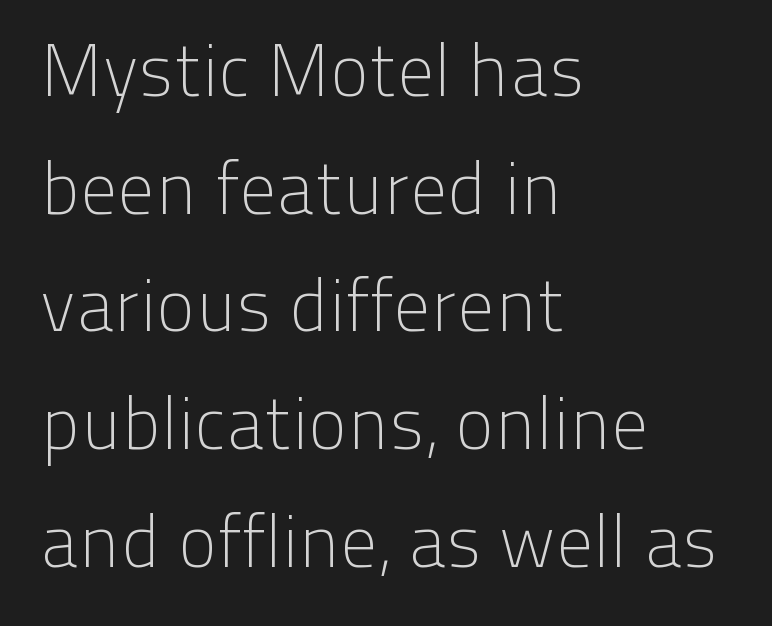
Q: Is the text bold? A: No.
Q: Is the text italic (slanted)? A: No, it is upright.
Q: Is the typeface a serif or a sans-serif typeface? A: Sans-serif.
Q: Is the text underlined? A: No.
Q: How is the paragraph aligned? A: Left-aligned.
Q: Is the spacing between letters normal or unusually wide? A: Normal.
Q: Is the spacing between lines tight, normal or loose? A: Normal.
Q: Width (condensed, normal, or wide)? A: Normal.
Q: Stroke contrast? A: Low.
Q: x-height? A: Medium.
Q: Monospaced? A: No.
